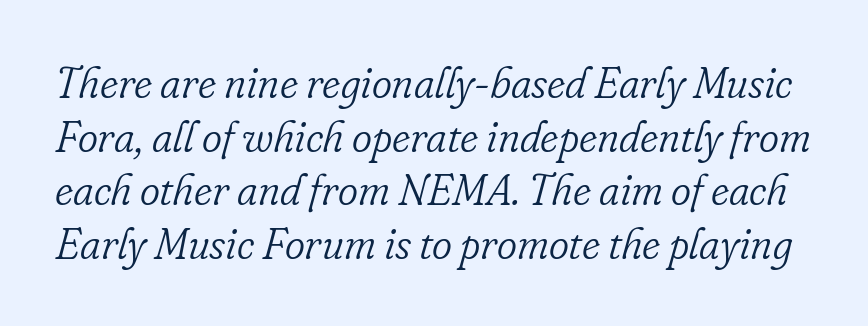
Q: Is the text bold? A: No.
Q: Is the text italic (slanted)? A: Yes, it leans right by about 16 degrees.
Q: Is the typeface a serif or a sans-serif typeface? A: Serif.
Q: Is the text underlined? A: No.
Q: Is the spacing between letters normal or unusually wide? A: Normal.
Q: Is the spacing between lines tight, normal or loose? A: Normal.
Q: Width (condensed, normal, or wide)? A: Normal.
Q: Stroke contrast? A: Low.
Q: x-height? A: Small.
Q: Monospaced? A: No.
